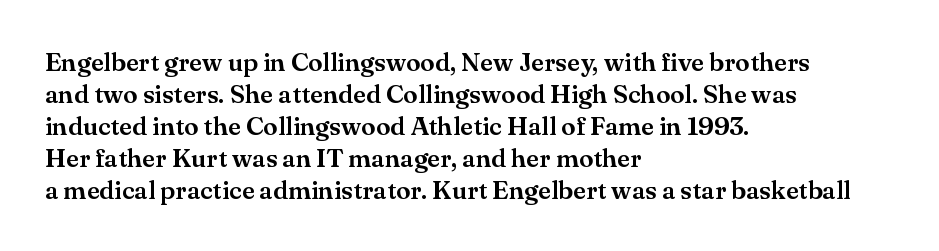
Standard letterfit; no display-style spreading of the glyphs. The string is rendered with underlining switched off. Compared with a centered layout, this one pins lines to the left instead. Vertical strokes here are truly vertical.
